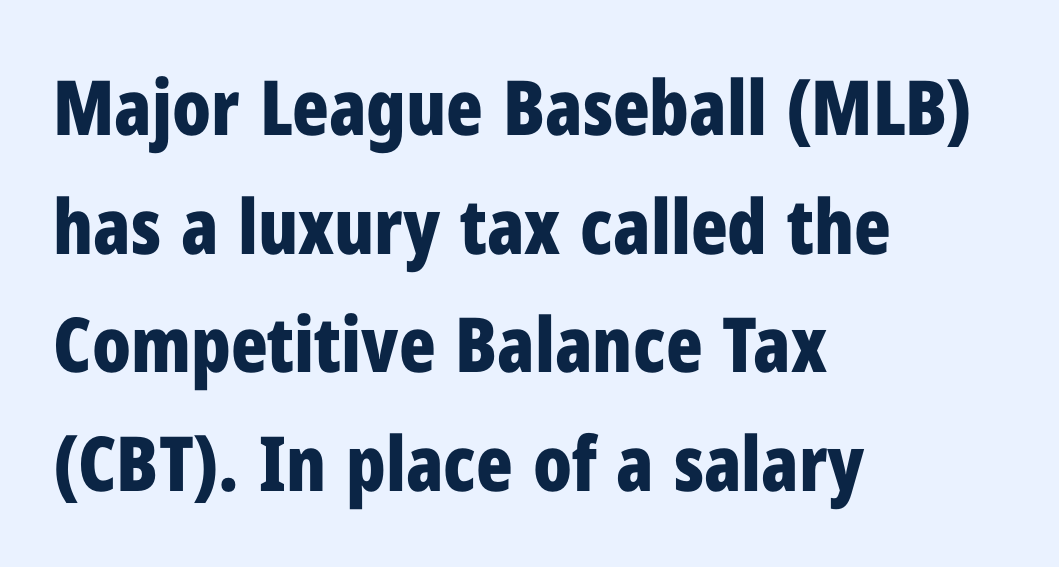
Reading down the column, the eye jumps a familiar distance to each next line. A student would call this left alignment; a typographer would say flush left, rag right. Note the varied advance widths — an 'i' is clearly narrower than an 'm'. The specimen omits any rule beneath the text block's lines.
